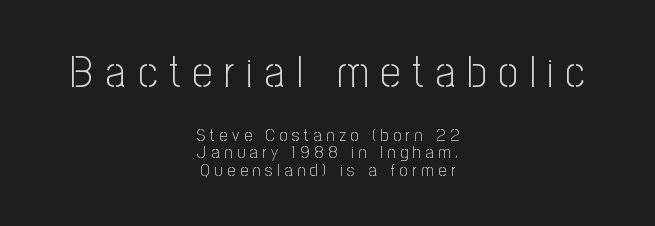
Q: Is the text bold? A: No.
Q: Is the text italic (slanted)? A: No, it is upright.
Q: Is the typeface a serif or a sans-serif typeface? A: Sans-serif.
Q: Is the text underlined? A: No.
Q: How is the paragraph aligned? A: Centered.
Q: Is the spacing between letters normal or unusually wide? A: Unusually wide.
Q: Is the spacing between lines tight, normal or loose? A: Tight.
Q: Which block of text is set in a larger size, the first (top) or the second (bottom)? A: The first (top) one.
Q: Width (condensed, normal, or wide)? A: Condensed.
Q: Stroke contrast? A: Low.
Q: x-height? A: Medium.
Q: Monospaced? A: No.
